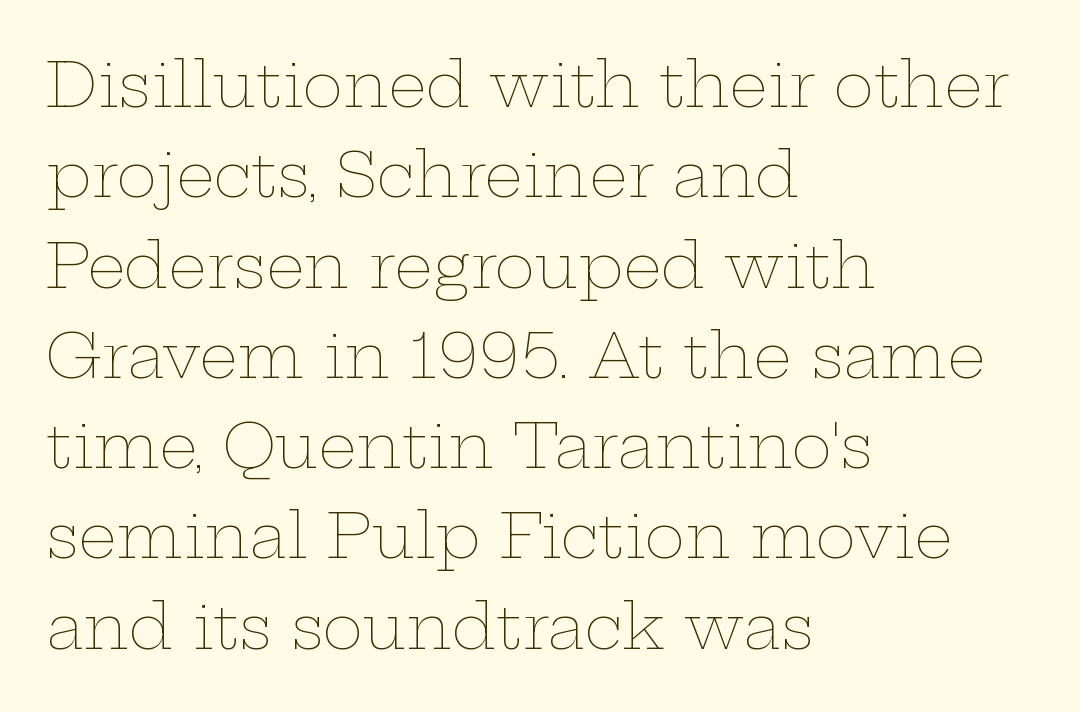
Q: Is the text bold? A: No.
Q: Is the text italic (slanted)? A: No, it is upright.
Q: Is the text underlined? A: No.
Q: How is the paragraph aligned? A: Left-aligned.
Q: Is the spacing between letters normal or unusually wide? A: Normal.
Q: Is the spacing between lines tight, normal or loose? A: Normal.
Q: Width (condensed, normal, or wide)? A: Wide.
Q: Stroke contrast? A: Low.
Q: x-height? A: Medium.
Q: Monospaced? A: No.
